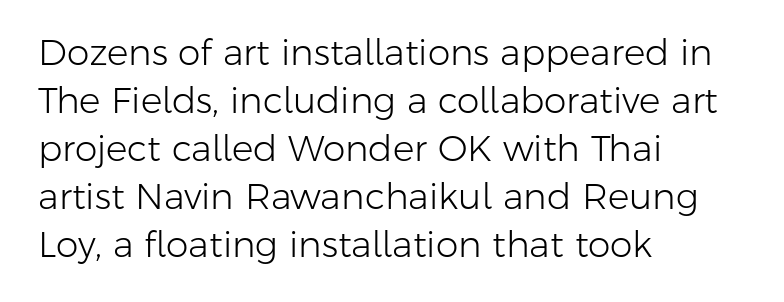
The image shows 36 px light sans-serif type, upright; set left-aligned, normal line spacing (1.33x), normal letter spacing, not underlined; low stroke contrast and a medium x-height.
